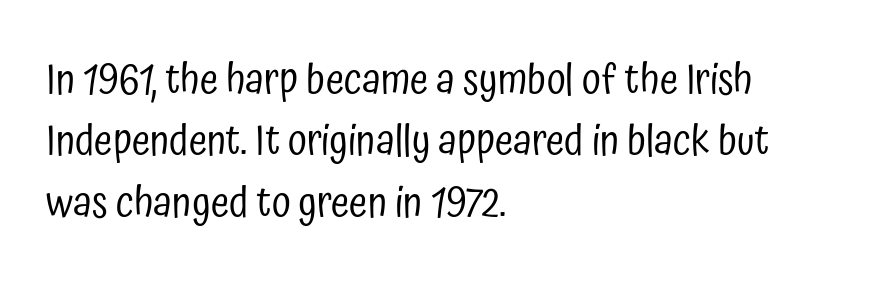
{"serif": "no", "italic": "no", "bold": "no", "weight": "regular", "width": "condensed", "stroke_contrast": "low", "x_height": "medium", "monospaced": "no", "underline": "no", "align": "left", "line_spacing": "normal", "line_spacing_ratio": 1.46, "letter_spacing": "normal", "letter_spacing_em": 0.0, "glyph_px": 42}
